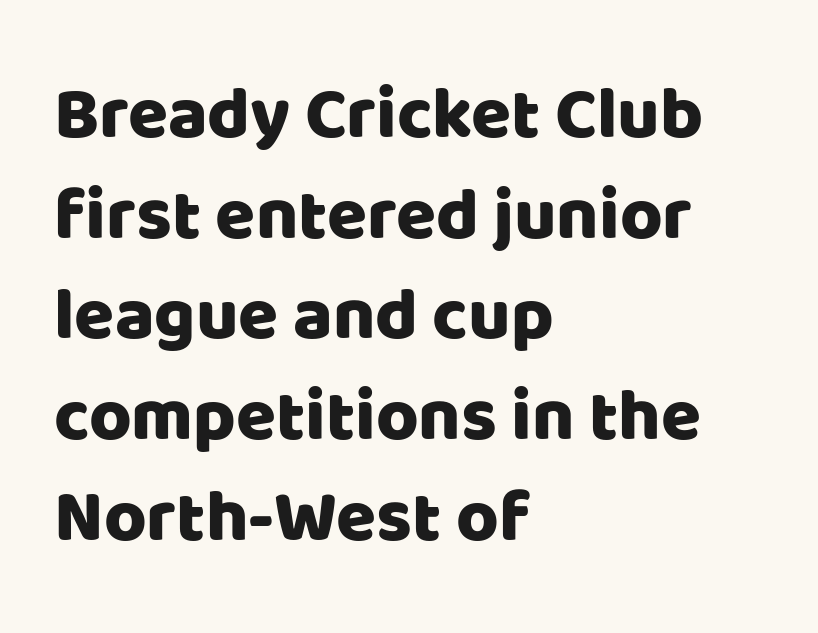
{"serif": "no", "italic": "no", "width": "normal", "stroke_contrast": "low", "x_height": "large", "monospaced": "no", "underline": "no", "align": "left", "line_spacing": "normal", "line_spacing_ratio": 1.38, "letter_spacing": "normal", "letter_spacing_em": 0.0, "glyph_px": 73}
